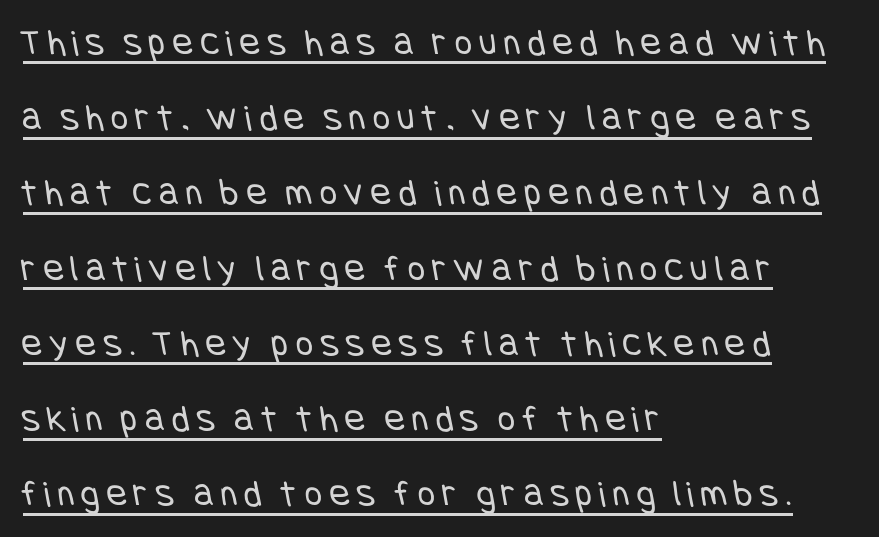
{"serif": "no", "bold": "no", "weight": "regular", "width": "condensed", "stroke_contrast": "low", "x_height": "large", "underline": "yes", "align": "left", "line_spacing": "loose", "line_spacing_ratio": 1.98, "glyph_px": 38}
